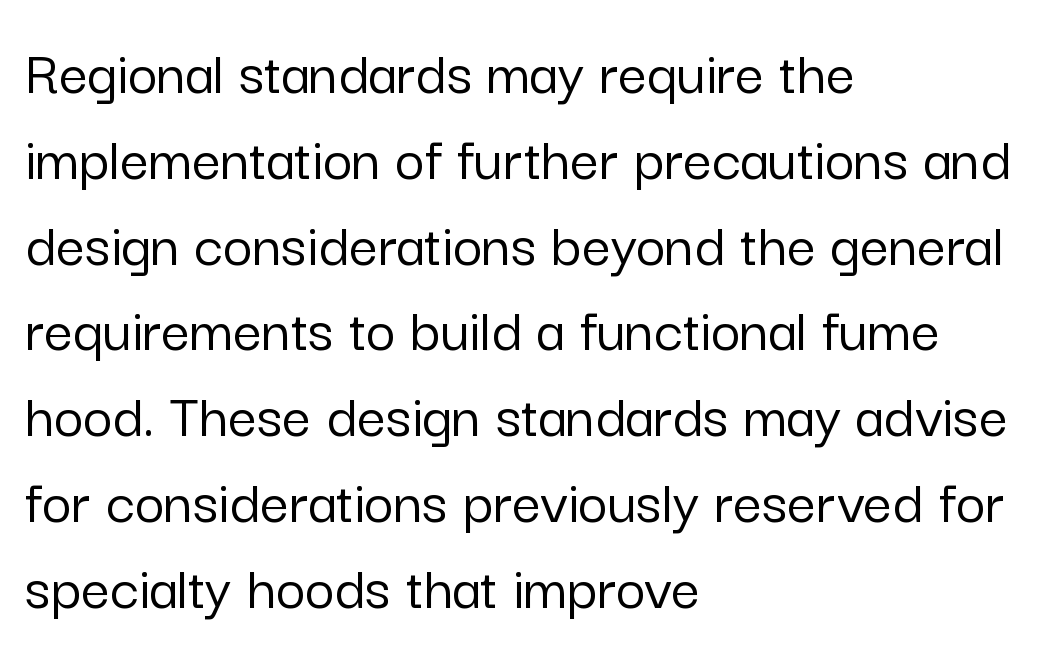
The image shows 64 px sans-serif type, upright; set left-aligned, normal line spacing (1.34x), normal letter spacing, not underlined; low stroke contrast and a medium x-height.
